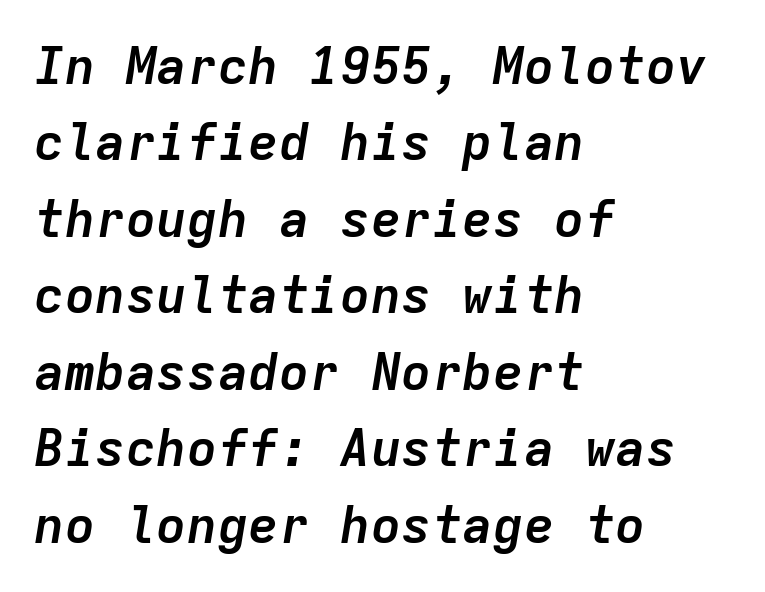
The image shows 51 px semibold type, italic (leaning right), monospaced; set left-aligned, normal line spacing (1.5x), normal letter spacing, not underlined; low stroke contrast and a medium x-height.
